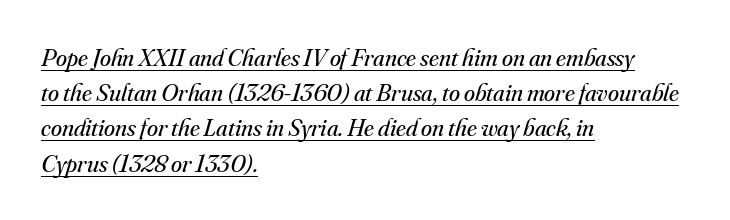
The lines in this sample share a left origin and differ only in where they stop. You can see a thin bar hugging the bottom of the glyphs. This reads as an unemphasized weight, regular at the heaviest. A normal amount of white space separates one row of letters from the next. Nobody touched the tracking dial on this one. Is the type slanted? Yes — the strokes lean at a clear angle.
